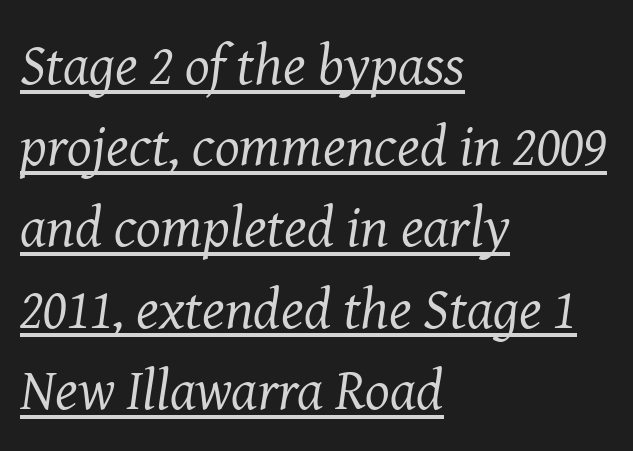
{"serif": "yes", "italic": "yes", "lean": "right", "slant_degrees": 8, "bold": "no", "weight": "regular", "width": "normal", "stroke_contrast": "medium", "x_height": "medium", "monospaced": "no", "underline": "yes", "align": "left", "line_spacing": "normal", "line_spacing_ratio": 1.4, "letter_spacing": "normal", "letter_spacing_em": 0.0, "glyph_px": 58}
